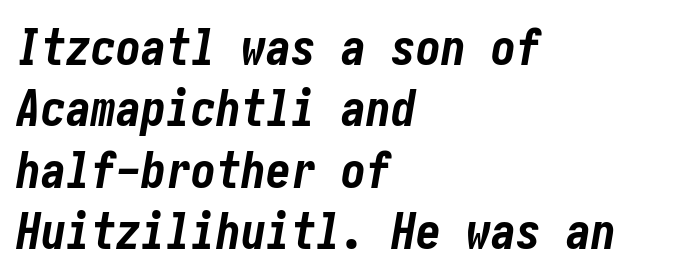
{"italic": "yes", "lean": "right", "slant_degrees": 10, "bold": "yes", "weight": "bold", "width": "condensed", "stroke_contrast": "low", "x_height": "medium", "underline": "no", "align": "left", "line_spacing_ratio": 1.23, "letter_spacing": "normal", "letter_spacing_em": 0.0, "glyph_px": 50}
